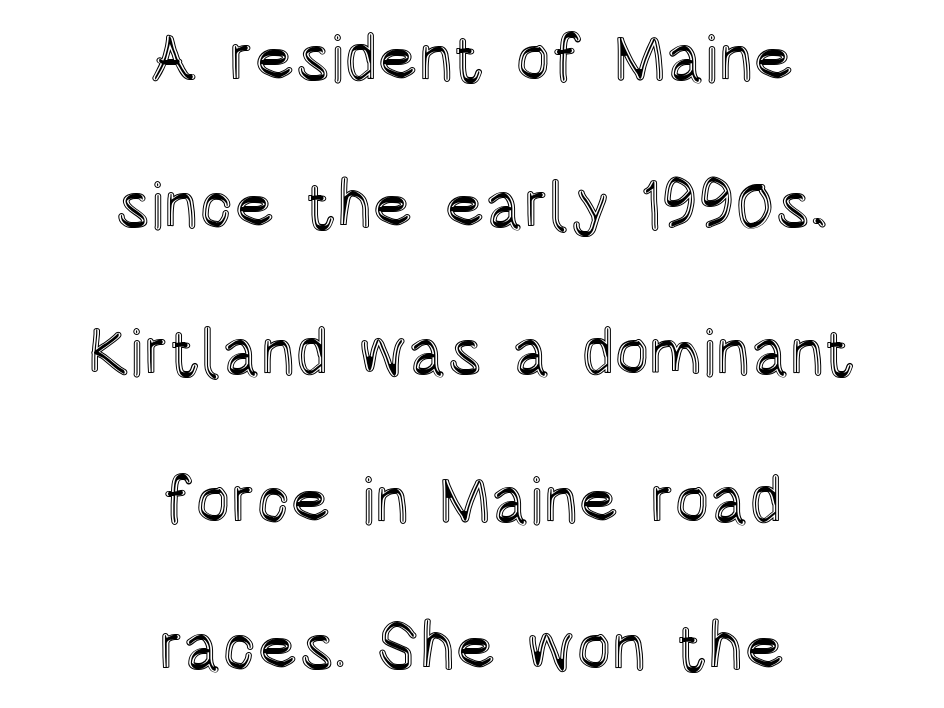
{"italic": "no", "width": "condensed", "x_height": "large", "monospaced": "no", "underline": "no", "align": "center", "line_spacing": "loose", "line_spacing_ratio": 2.23, "letter_spacing": "normal", "letter_spacing_em": 0.0, "glyph_px": 66}
